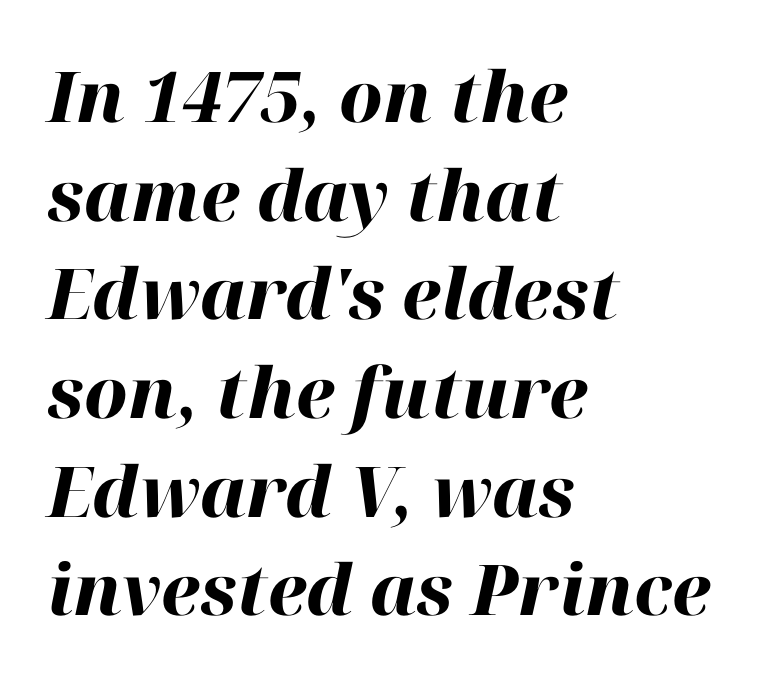
{"italic": "yes", "lean": "right", "slant_degrees": 12, "bold": "yes", "weight": "heavy", "width": "normal", "stroke_contrast": "high", "x_height": "medium", "monospaced": "no", "underline": "no", "align": "left", "line_spacing": "normal", "line_spacing_ratio": 1.41, "letter_spacing": "normal", "letter_spacing_em": 0.0, "glyph_px": 70}
